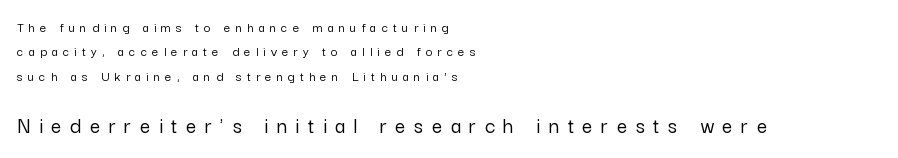
This sample is left-justified, so line endings fall wherever the words run out. Which of the two is more prominent by size? The second, at the bottom. Honestly, the letter spacing is so wide it's the main thing you notice. The passage shown is not underscored anywhere. This is roman type, the default non-slanted kind.
